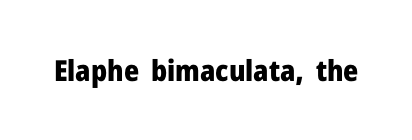
The letters stand upright; this is a roman face. The foot of each line stays bare and open. Tracking here is standard; glyphs follow each other at the usual distance. You can tell from the bare stems that sans-serif type was used. The characters look thick and weighty, a clear bold. Proportional: the letters do not fall into vertical columns.
